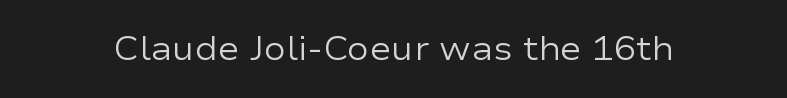
Q: Is the text bold? A: No.
Q: Is the text italic (slanted)? A: No, it is upright.
Q: Is the typeface a serif or a sans-serif typeface? A: Sans-serif.
Q: Is the text underlined? A: No.
Q: Is the spacing between letters normal or unusually wide? A: Normal.
Q: Width (condensed, normal, or wide)? A: Wide.
Q: Stroke contrast? A: Low.
Q: x-height? A: Medium.
Q: Monospaced? A: No.
